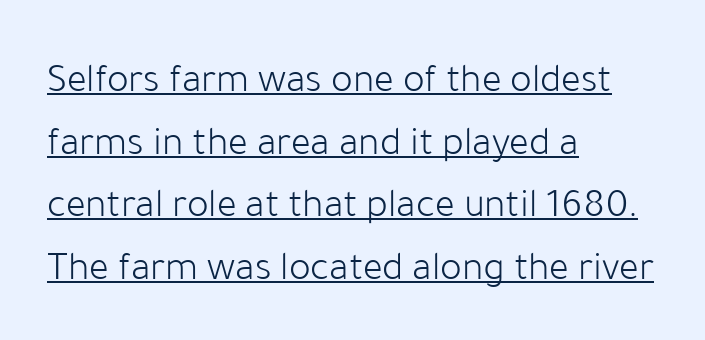
The image shows 41 px light sans-serif type, upright; set left-aligned, normal line spacing (1.53x), normal letter spacing, underlined; low stroke contrast and a medium x-height.
